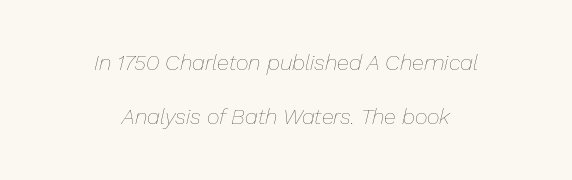
The image shows 22 px text type, italic (leaning right); set centered, loose line spacing (2.46x), normal letter spacing, not underlined.
